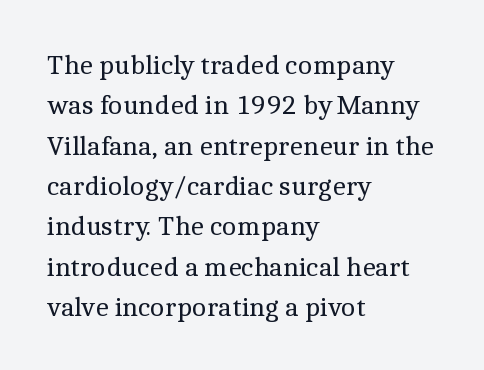
Horizontally, the lines are justified to the leading edge only. Regarding serifs, this sample has them. Weight: regular or lighter. Decoration check: the copy has no underline. This sample has the flowing, uneven cadence of proportional lettering.
